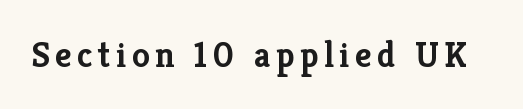
Q: Is the text bold? A: Yes.
Q: Is the text italic (slanted)? A: No, it is upright.
Q: Is the typeface a serif or a sans-serif typeface? A: Serif.
Q: Is the text underlined? A: No.
Q: Width (condensed, normal, or wide)? A: Normal.
Q: Stroke contrast? A: Low.
Q: x-height? A: Medium.
Q: Monospaced? A: No.
